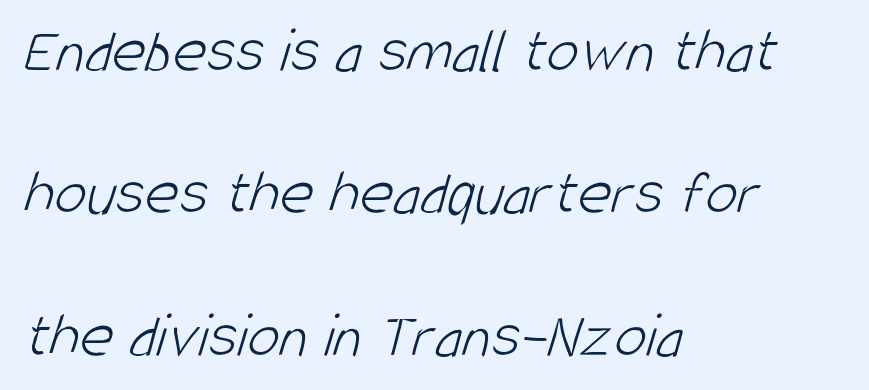
The image shows 65 px light, condensed sans-serif type; set left-aligned, loose line spacing (2.19x), normal letter spacing, not underlined; low stroke contrast and a large x-height.
